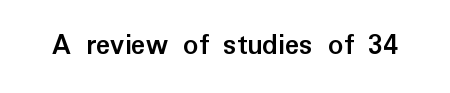
The image shows 30 px semibold sans-serif type, upright; set normal letter spacing, not underlined; low stroke contrast and a medium x-height.
